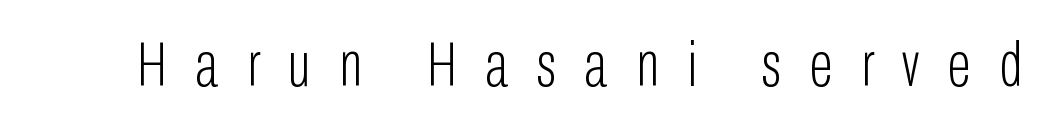
The image shows 63 px light, condensed sans-serif type, upright; set unusually wide letter spacing (+0.45 em), not underlined; low stroke contrast and a medium x-height.
